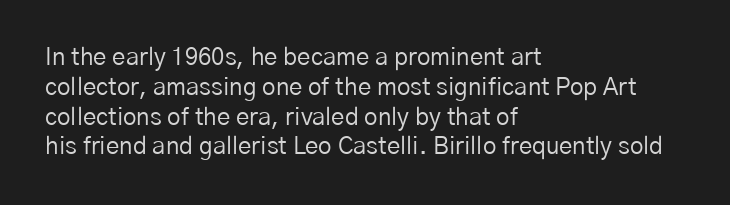
If you drew a line through each stem, it would be perfectly vertical. Tracking value appears to be zero — textbook default spacing. The rag falls on the right side of this text block. The face looks like a standard text weight, possibly lighter. The string is rendered with underlining switched off.
